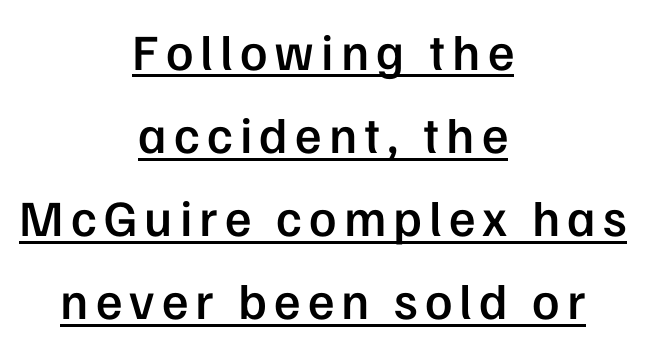
The image shows 51 px semibold sans-serif type, upright; set centered, normal line spacing (1.63x), underlined; low stroke contrast and a medium x-height.
